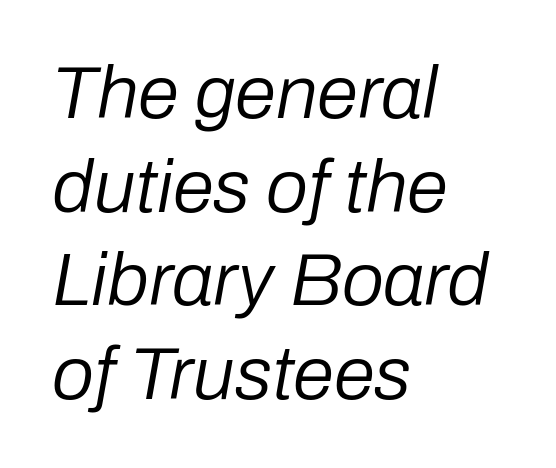
The image shows 75 px regular-weight type, italic (leaning right); set left-aligned, normal line spacing (1.25x), normal letter spacing, not underlined; low stroke contrast and a medium x-height.
